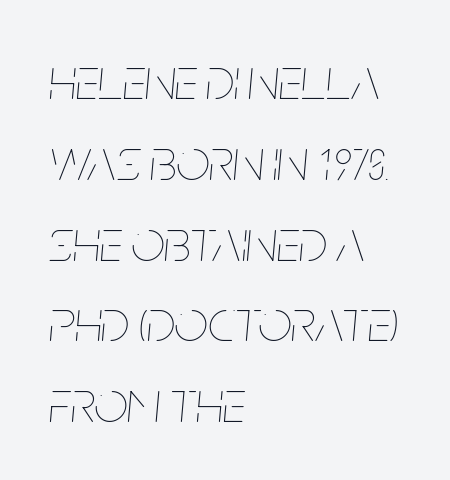
Underline: absent. In CSS terms this would be text-align: left. A typesetter would call this leading conventional body-copy spacing. No letter is thick-stroked: the sample isn't bold.
